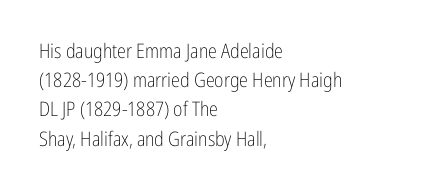
{"italic": "no", "bold": "no", "underline": "no", "align": "left", "line_spacing": "normal", "line_spacing_ratio": 1.46, "letter_spacing": "normal", "letter_spacing_em": 0.0, "glyph_px": 20}
